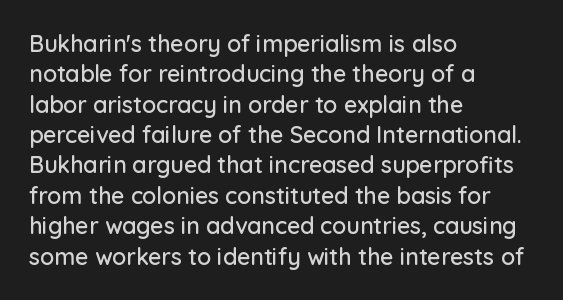
The image shows 23 px text type, upright; set left-aligned, normal line spacing (1.32x), normal letter spacing, not underlined.
